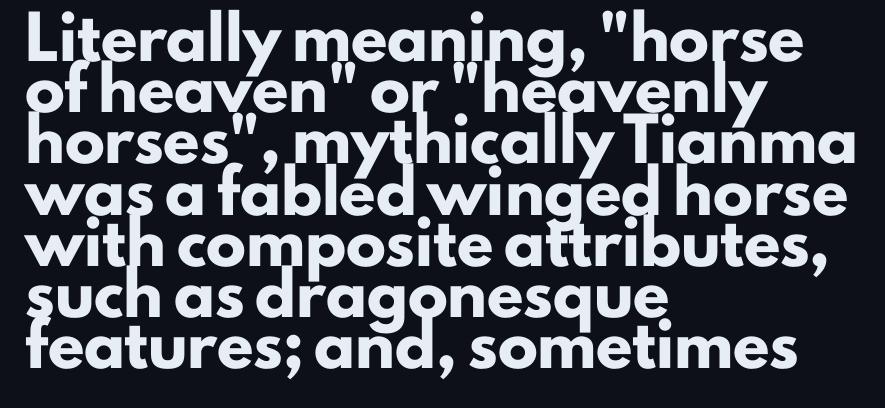
The image shows 40 px heavy sans-serif type, upright; set left-aligned, normal line spacing (1.28x), normal letter spacing, not underlined; low stroke contrast and a small x-height.
